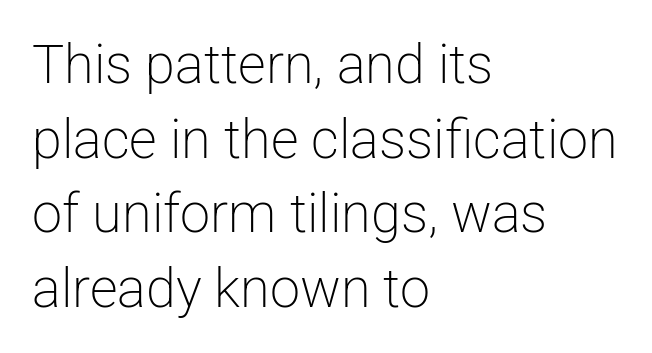
The image shows 54 px light sans-serif type, upright; set left-aligned, normal line spacing (1.38x), normal letter spacing, not underlined; low stroke contrast and a medium x-height.
